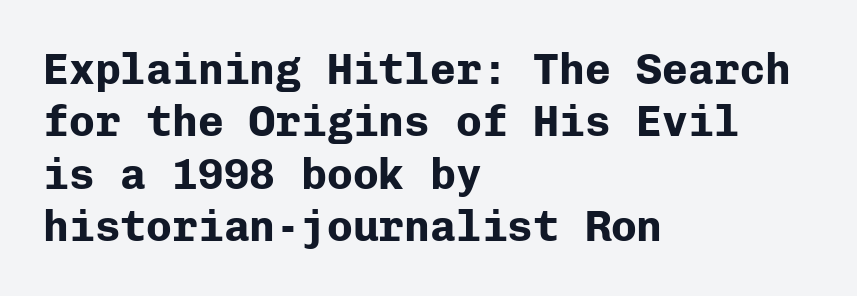
Q: Is the text bold? A: Yes.
Q: Is the text italic (slanted)? A: No, it is upright.
Q: Is the typeface a serif or a sans-serif typeface? A: Sans-serif.
Q: Is the text underlined? A: No.
Q: How is the paragraph aligned? A: Left-aligned.
Q: Is the spacing between letters normal or unusually wide? A: Normal.
Q: Width (condensed, normal, or wide)? A: Normal.
Q: Stroke contrast? A: Low.
Q: x-height? A: Medium.
Q: Monospaced? A: Yes.
